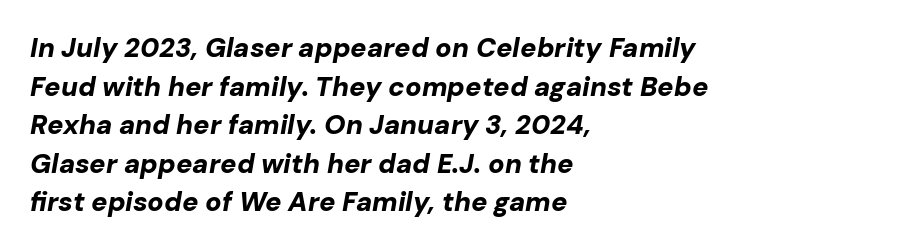
The image shows 27 px bold type, italic (leaning right); set left-aligned, normal line spacing (1.43x), normal letter spacing, not underlined.
